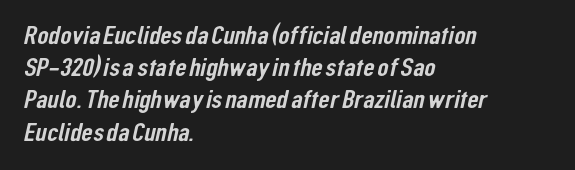
The typesetter chose a ragged-right arrangement here. There is no visible air inserted between adjacent glyphs. The zone under the glyphs is completely vacant.
